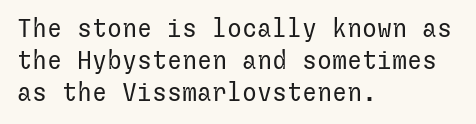
{"italic": "no", "bold": "no", "underline": "no", "align": "left", "line_spacing": "normal", "line_spacing_ratio": 1.29, "letter_spacing": "normal", "letter_spacing_em": 0.0, "glyph_px": 25}
